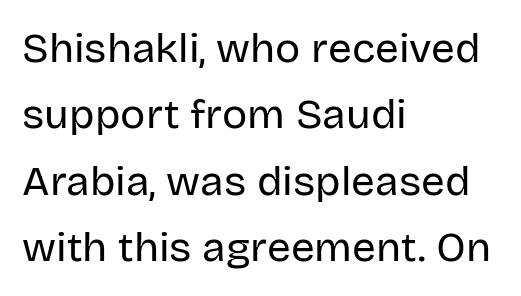
The vertical gap from one line to the next is medium. The passage shown is typed in a proportional face where columns would drift. Is this a heavy cut? Hardly; it is regular or lighter. The rendering shows plain stroke endings on the letterforms — a sans-serif design. The gaps between neighbouring characters are ordinary and unremarkable.
